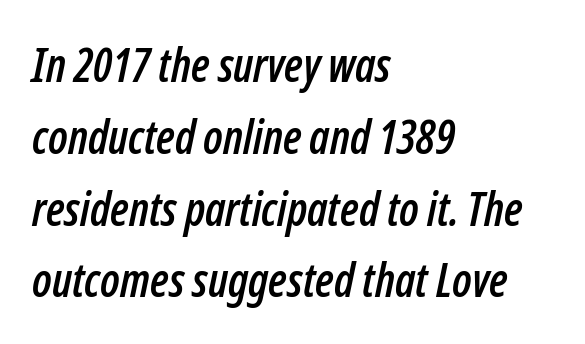
{"italic": "yes", "lean": "right", "slant_degrees": 12, "width": "condensed", "stroke_contrast": "low", "x_height": "medium", "monospaced": "no", "underline": "no", "align": "left", "line_spacing": "normal", "line_spacing_ratio": 1.56, "letter_spacing": "normal", "letter_spacing_em": 0.0, "glyph_px": 46}
